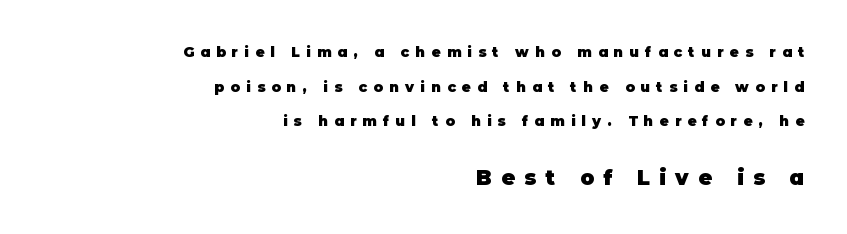
Q: Is the text bold? A: Yes.
Q: Is the text italic (slanted)? A: No, it is upright.
Q: Is the text underlined? A: No.
Q: How is the paragraph aligned? A: Right-aligned.
Q: Is the spacing between letters normal or unusually wide? A: Unusually wide.
Q: Is the spacing between lines tight, normal or loose? A: Loose.
Q: Which block of text is set in a larger size, the first (top) or the second (bottom)? A: The second (bottom) one.
